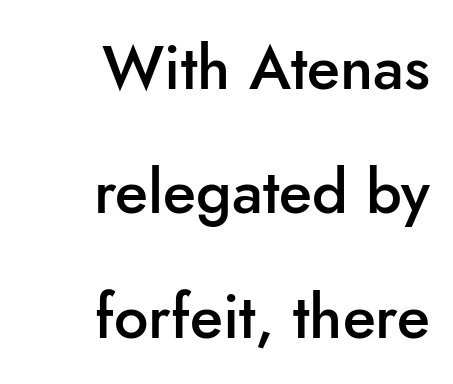
The image shows 61 px semibold sans-serif type, upright; set right-aligned, loose line spacing (2.04x), normal letter spacing, not underlined; low stroke contrast and a small x-height.
